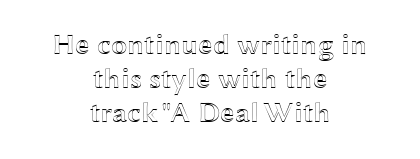
The image shows 29 px wide type, upright; set centered, line spacing 1.18x, normal letter spacing, not underlined; a medium x-height.
